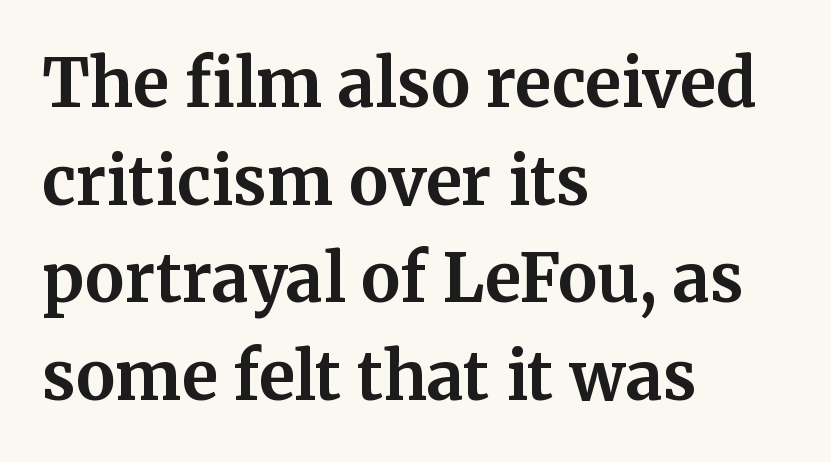
{"serif": "yes", "italic": "no", "bold": "yes", "weight": "bold", "width": "normal", "stroke_contrast": "medium", "x_height": "medium", "monospaced": "no", "underline": "no", "align": "left", "line_spacing": "normal", "line_spacing_ratio": 1.48, "letter_spacing": "normal", "letter_spacing_em": 0.0, "glyph_px": 66}
